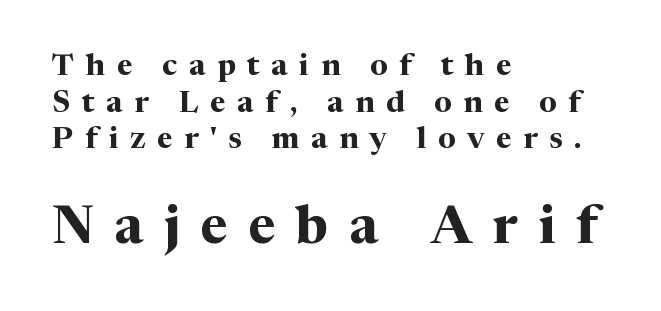
Ordinary non-slanted type is in use. The passage shown is emphatically bold. Descenders hang freely into open space. The lines in this sample share a left origin and differ only in where they stop. The passage shown is typed in a proportional face where columns would drift. Display-style spreading of the glyphs; the letterfit is very open.
